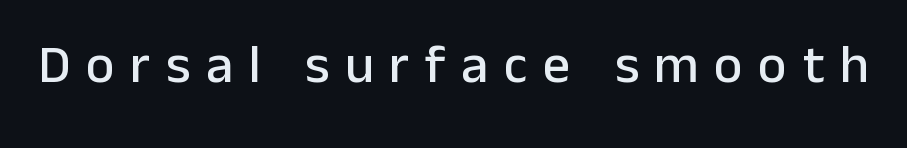
The image shows 54 px sans-serif type, upright; set unusually wide letter spacing (+0.29 em), not underlined; low stroke contrast and a medium x-height.
